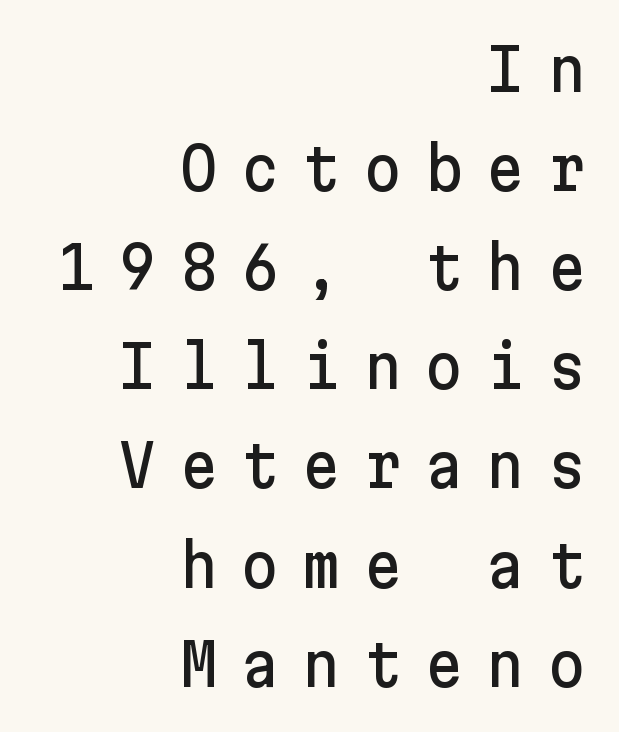
Short and long lines alike share a common ending point at right. Honestly, the row spacing looks completely unremarkable. The letters are spread apart with noticeably loose tracking. The space beneath each line is pristine and unruled. I'd call this a sans setting — the letters go barefoot.
